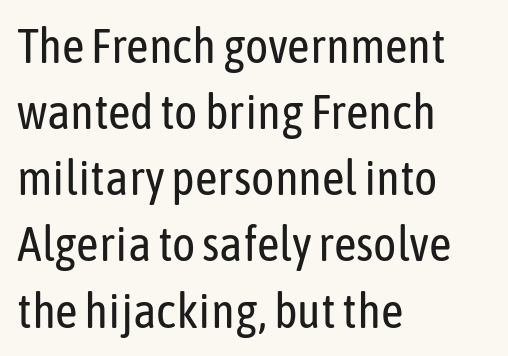
Q: Is the text bold? A: No.
Q: Is the text italic (slanted)? A: No, it is upright.
Q: Is the typeface a serif or a sans-serif typeface? A: Sans-serif.
Q: Is the text underlined? A: No.
Q: How is the paragraph aligned? A: Left-aligned.
Q: Is the spacing between letters normal or unusually wide? A: Normal.
Q: Is the spacing between lines tight, normal or loose? A: Normal.
Q: Width (condensed, normal, or wide)? A: Condensed.
Q: Stroke contrast? A: Low.
Q: x-height? A: Medium.
Q: Monospaced? A: No.
